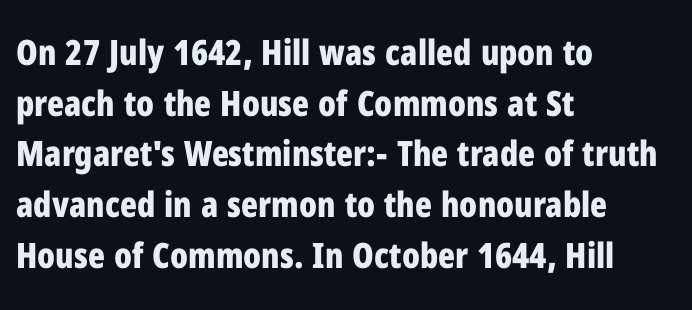
The rendering uses natural spacing where letterforms have individual widths. Is this a sans? Yes — the strokes have no serifs. You can tell it's not italic because the verticals are truly vertical. Is there much room between lines? A standard amount, neither cramped nor airy. If you drew a ruler down the left edge, every line would touch it. Lines of text with bare space underneath.
